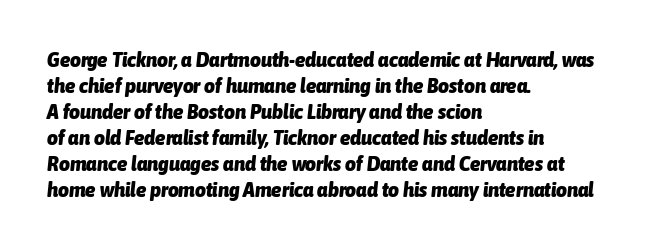
The letterforms sit shoulder to shoulder at normal distance. The text block is weighted toward the left margin, trailing off unevenly rightward. A clean baseline with only descenders dipping below it. Compared with ordinary roman type, these characters are visibly tilted.
